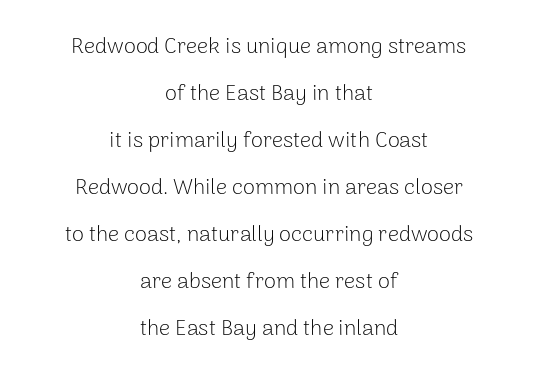
Inter-character spacing is left at the font's built-in metrics. Does the lettering tilt? It doesn't — this is upright. Horizontally, the lines are justified to the midpoint only. Ink coverage per letter is moderate at most. Horizontal bands of white between lines are thick stripes.
